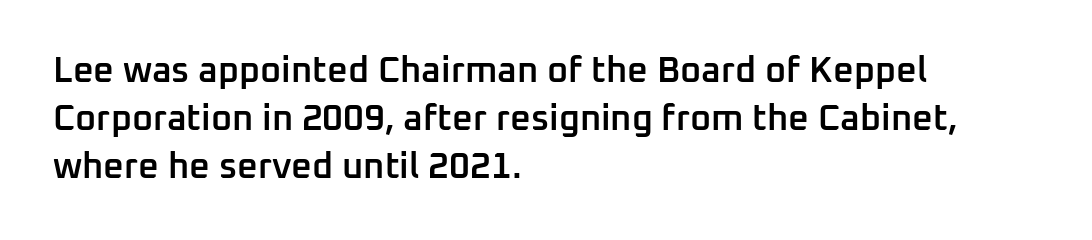
The image shows 36 px semibold sans-serif type, upright; set left-aligned, normal line spacing (1.34x), normal letter spacing, not underlined; low stroke contrast and a medium x-height.
